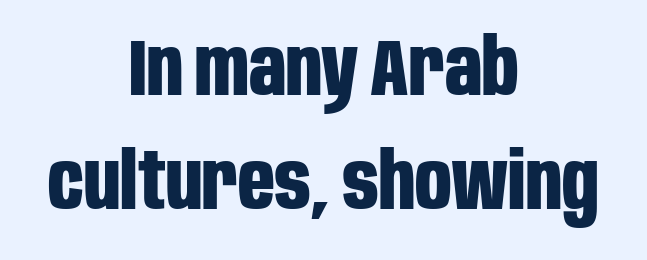
Q: Is the text bold? A: Yes.
Q: Is the text italic (slanted)? A: No, it is upright.
Q: Is the typeface a serif or a sans-serif typeface? A: Sans-serif.
Q: Is the text underlined? A: No.
Q: How is the paragraph aligned? A: Centered.
Q: Is the spacing between letters normal or unusually wide? A: Normal.
Q: Is the spacing between lines tight, normal or loose? A: Normal.
Q: Width (condensed, normal, or wide)? A: Condensed.
Q: Stroke contrast? A: Low.
Q: x-height? A: Large.
Q: Monospaced? A: No.
